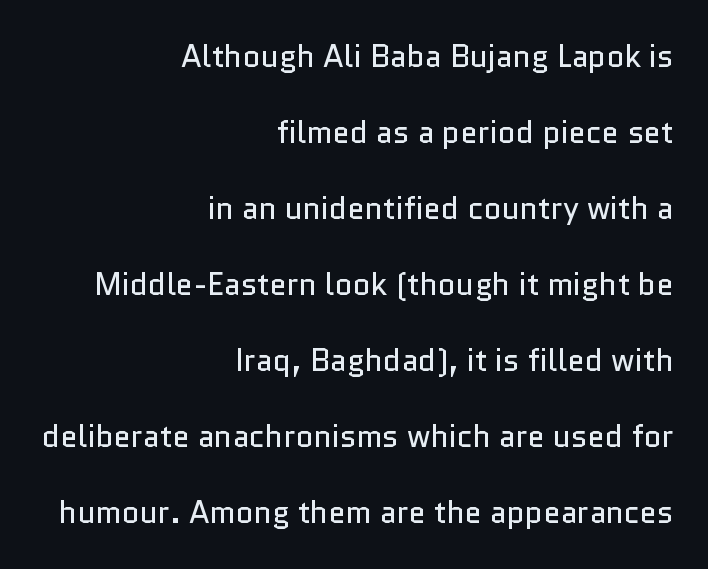
No chunkiness to these letters — they're not bold. A roman cut, with each character standing at attention. Leading is clearly above the norm, producing a sparse column. Serif or sans? Sans — the stroke terminals are bare.
